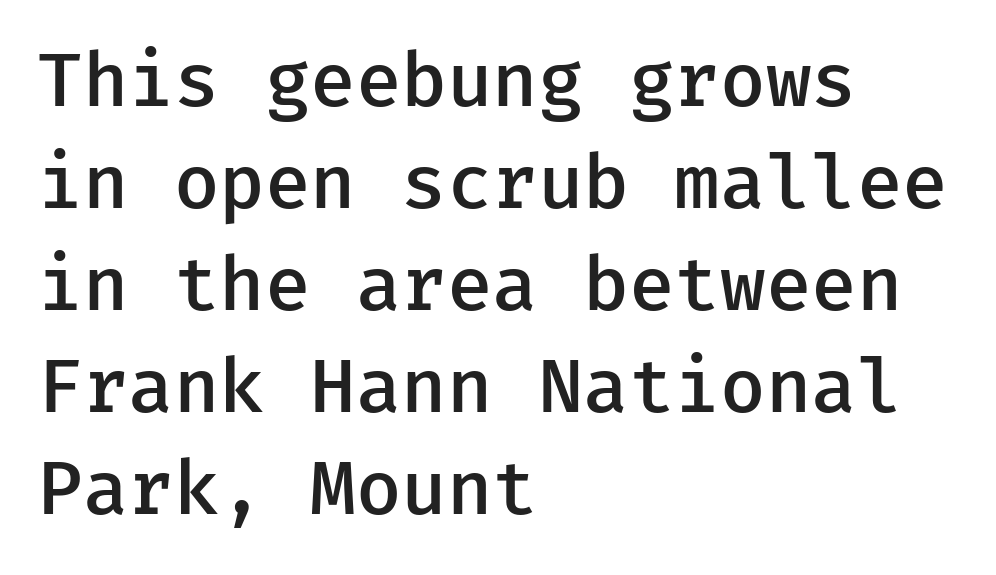
{"serif": "no", "italic": "no", "bold": "semi", "weight": "semibold", "width": "normal", "stroke_contrast": "low", "x_height": "medium", "underline": "no", "align": "left", "line_spacing": "normal", "line_spacing_ratio": 1.38, "letter_spacing": "normal", "letter_spacing_em": 0.0, "glyph_px": 74}
